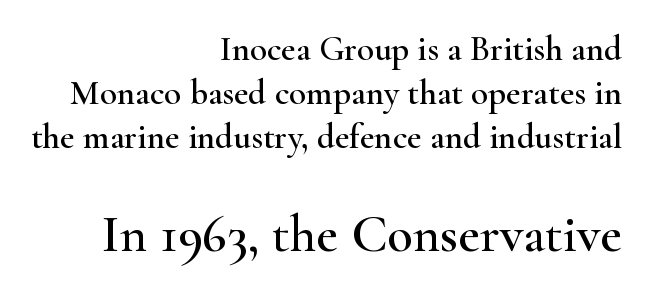
The image shows 53 px wide serif type, upright; set right-aligned, normal line spacing (1.26x), normal letter spacing, not underlined; the second (bottom) block is 1.51x larger; high stroke contrast and a small x-height.
